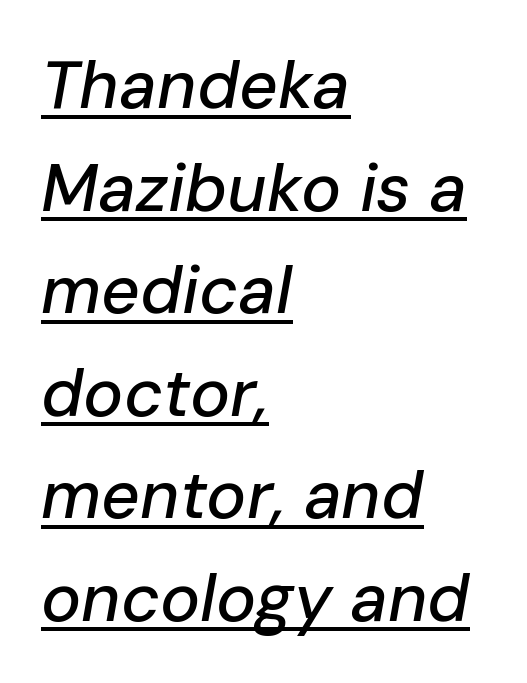
Alignment: flush left. This rendering leaves character spacing at its baseline value. Slanted lettering throughout. Is there much room between lines? A standard amount, neither cramped nor airy.
